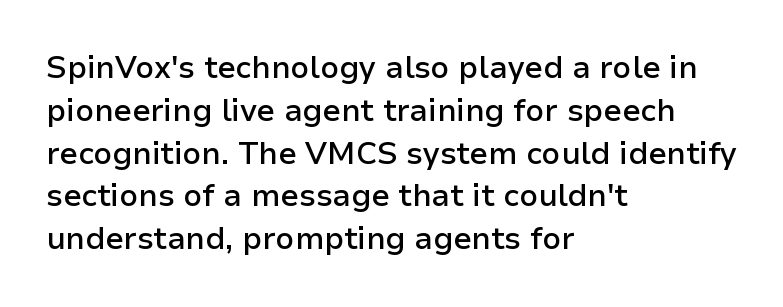
Q: Is the text bold? A: Semi-bold.
Q: Is the text italic (slanted)? A: No, it is upright.
Q: Is the typeface a serif or a sans-serif typeface? A: Sans-serif.
Q: Is the text underlined? A: No.
Q: How is the paragraph aligned? A: Left-aligned.
Q: Is the spacing between letters normal or unusually wide? A: Normal.
Q: Is the spacing between lines tight, normal or loose? A: Normal.
Q: Width (condensed, normal, or wide)? A: Normal.
Q: Stroke contrast? A: Low.
Q: x-height? A: Medium.
Q: Monospaced? A: No.
